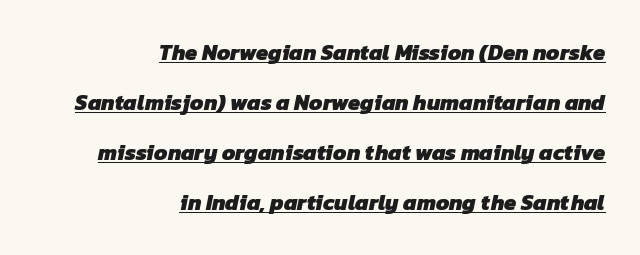
Q: Is the text bold? A: Yes.
Q: Is the text underlined? A: Yes.
Q: How is the paragraph aligned? A: Right-aligned.
Q: Is the spacing between letters normal or unusually wide? A: Normal.
Q: Is the spacing between lines tight, normal or loose? A: Loose.
